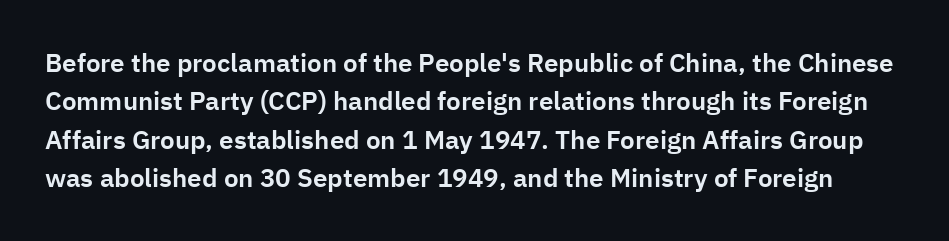
The image shows 26 px text type, upright; set normal line spacing (1.48x), normal letter spacing, not underlined.
